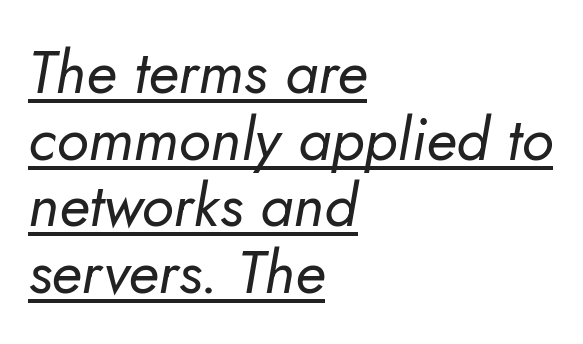
{"italic": "yes", "lean": "right", "slant_degrees": 5, "bold": "no", "weight": "regular", "width": "normal", "stroke_contrast": "low", "x_height": "small", "monospaced": "no", "underline": "yes", "align": "left", "line_spacing": "tight", "line_spacing_ratio": 1.11, "letter_spacing": "normal", "letter_spacing_em": 0.0, "glyph_px": 60}
